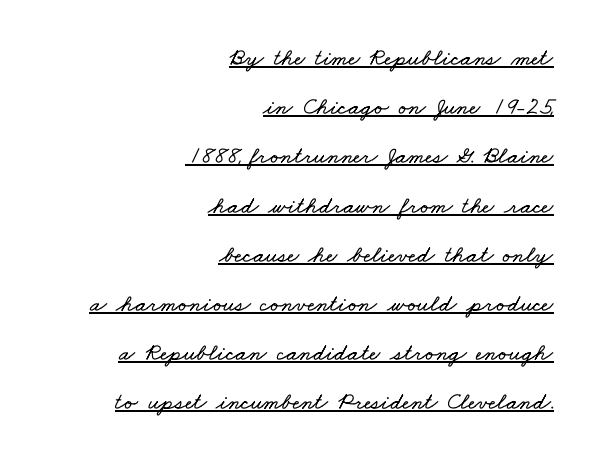
{"underline": "yes", "align": "right", "line_spacing": "loose", "line_spacing_ratio": 2.05, "letter_spacing": "normal", "letter_spacing_em": 0.0, "glyph_px": 24}
